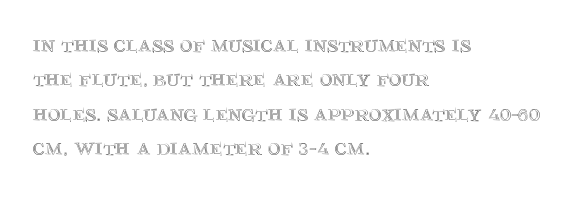
{"italic": "no", "underline": "no", "align": "left", "line_spacing": "normal", "line_spacing_ratio": 1.43, "letter_spacing": "normal", "letter_spacing_em": 0.0, "glyph_px": 24}
